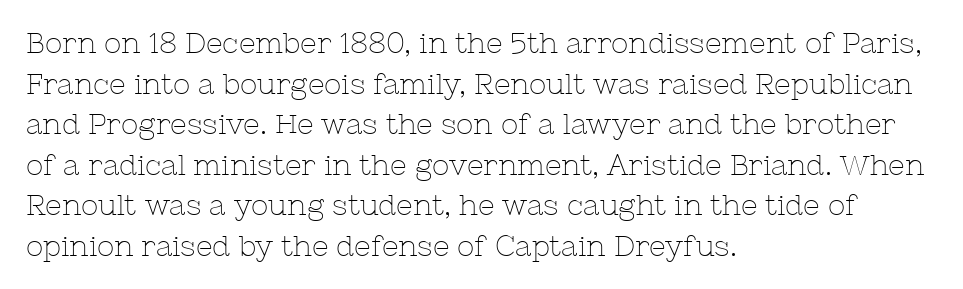
{"serif": "yes", "italic": "no", "bold": "no", "weight": "thin", "width": "normal", "stroke_contrast": "low", "x_height": "medium", "monospaced": "no", "underline": "no", "align": "left", "line_spacing": "normal", "line_spacing_ratio": 1.4, "letter_spacing": "normal", "letter_spacing_em": 0.0, "glyph_px": 29}
